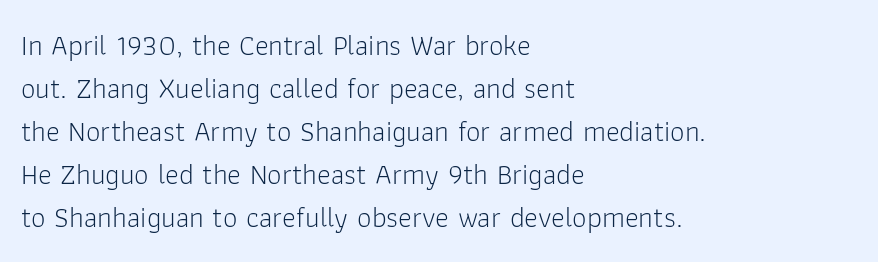
The image shows 29 px light sans-serif type, upright; set left-aligned, normal line spacing (1.48x), normal letter spacing, not underlined; low stroke contrast and a medium x-height.
